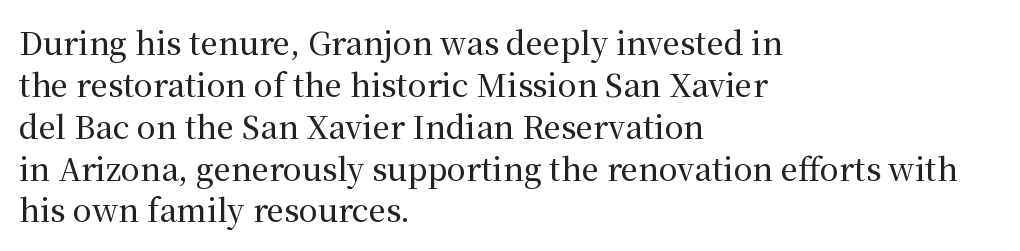
The image shows 31 px serif type, upright; set left-aligned, normal line spacing (1.35x), normal letter spacing, not underlined; medium stroke contrast and a medium x-height.
